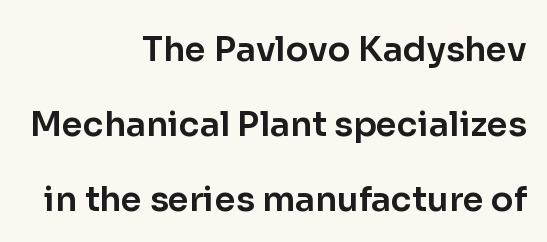
{"serif": "no", "italic": "no", "width": "normal", "stroke_contrast": "low", "x_height": "medium", "monospaced": "no", "underline": "no", "align": "right", "line_spacing": "loose", "line_spacing_ratio": 2.2, "letter_spacing": "normal", "letter_spacing_em": 0.0, "glyph_px": 34}
